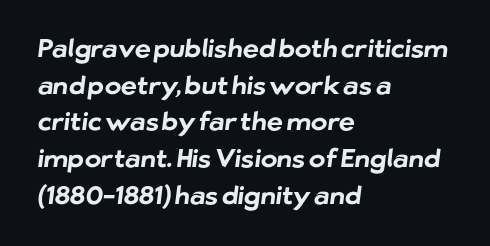
{"bold": "yes", "underline": "no", "align": "left", "line_spacing": "normal", "line_spacing_ratio": 1.47, "letter_spacing": "normal", "letter_spacing_em": 0.0, "glyph_px": 25}
